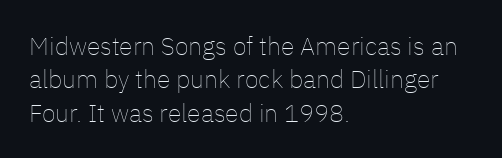
Q: Is the text bold? A: No.
Q: Is the text italic (slanted)? A: No, it is upright.
Q: Is the text underlined? A: No.
Q: How is the paragraph aligned? A: Left-aligned.
Q: Is the spacing between letters normal or unusually wide? A: Normal.
Q: Is the spacing between lines tight, normal or loose? A: Normal.
